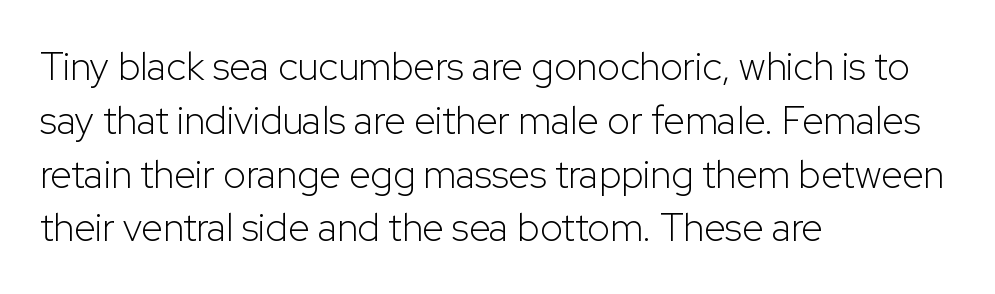
Tracking here is standard; glyphs follow each other at the usual distance. Bold? No — there's no thickening of the strokes. The gap between lines stays unmarked. These lines are rendered in a variable-pitch font.
